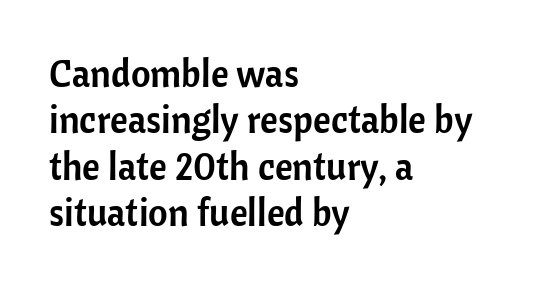
Q: Is the text italic (slanted)? A: No, it is upright.
Q: Is the typeface a serif or a sans-serif typeface? A: Sans-serif.
Q: Is the text underlined? A: No.
Q: How is the paragraph aligned? A: Left-aligned.
Q: Is the spacing between letters normal or unusually wide? A: Normal.
Q: Width (condensed, normal, or wide)? A: Normal.
Q: Stroke contrast? A: Low.
Q: x-height? A: Medium.
Q: Monospaced? A: No.
